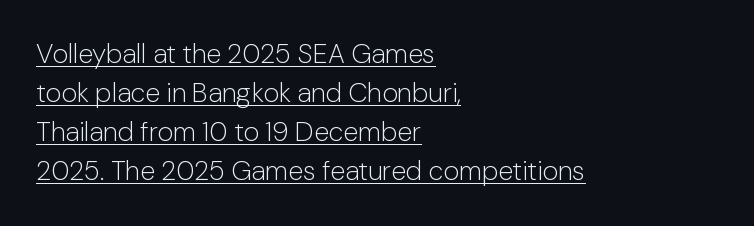
Is the block centered? No — it sits flush against the left margin. In terms of posture, this sample is upright. The weight would be labelled regular, book, light, or lighter still. This sample uses plain, unmodified letter spacing. In designer terms, the underline attribute is active on this setting.
